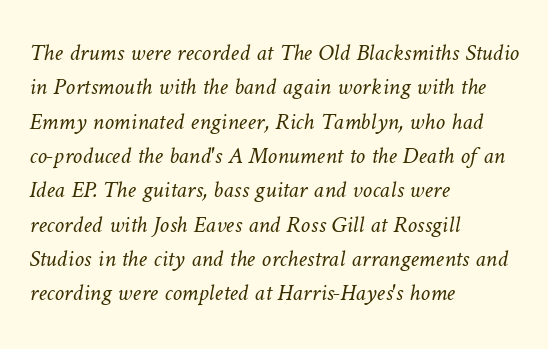
{"bold": "no", "underline": "no", "align": "left", "line_spacing": "normal", "line_spacing_ratio": 1.43, "letter_spacing": "normal", "letter_spacing_em": 0.0, "glyph_px": 24}
